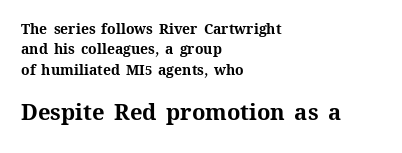
The image shows 22 px bold type, upright; set left-aligned, normal line spacing (1.45x), normal letter spacing, not underlined; the second (bottom) block is 1.57x larger.
